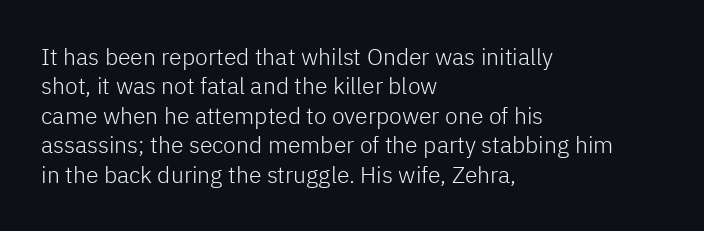
It's the straight-up-and-down kind of type. The face used here is rendered with its standard letterfit. The setting favours the left margin, as ordinary paragraphs usually do. This is not heavy type; no bold has been used. Interline gaps are of average width in this sample.
